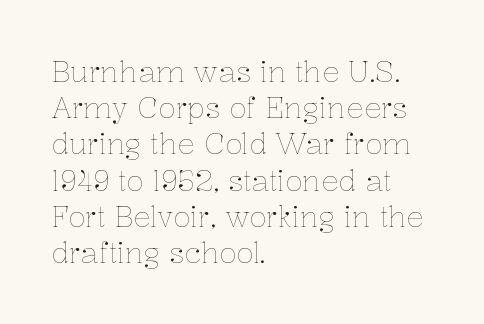
The image shows 29 px thin type, upright; set left-aligned, normal line spacing (1.25x), normal letter spacing, not underlined; low stroke contrast and a medium x-height.
